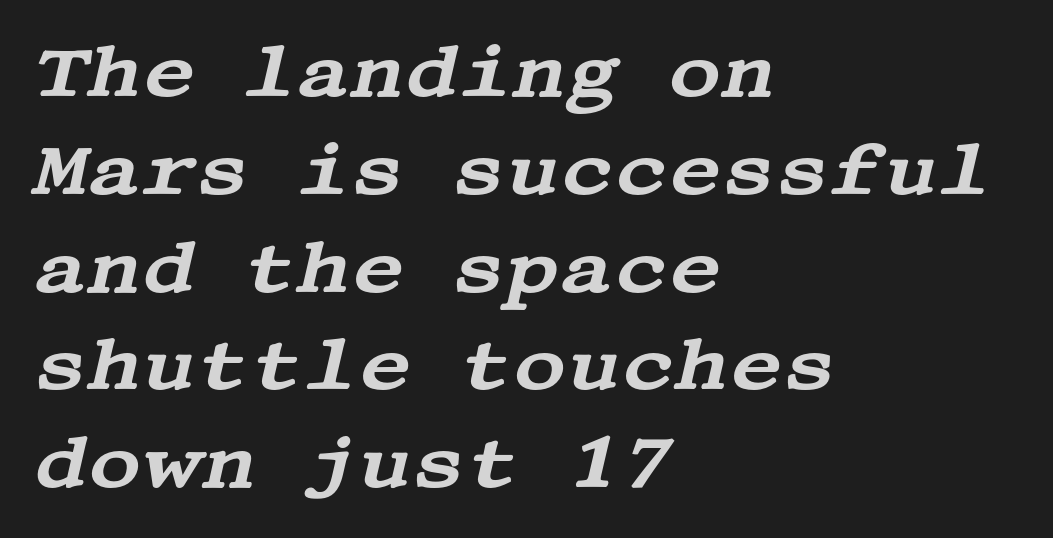
Q: Is the text italic (slanted)? A: Yes, it leans right by about 13 degrees.
Q: Is the typeface a serif or a sans-serif typeface? A: Serif.
Q: Is the text underlined? A: No.
Q: How is the paragraph aligned? A: Left-aligned.
Q: Is the spacing between letters normal or unusually wide? A: Normal.
Q: Is the spacing between lines tight, normal or loose? A: Normal.
Q: Width (condensed, normal, or wide)? A: Wide.
Q: Stroke contrast? A: Medium.
Q: x-height? A: Large.
